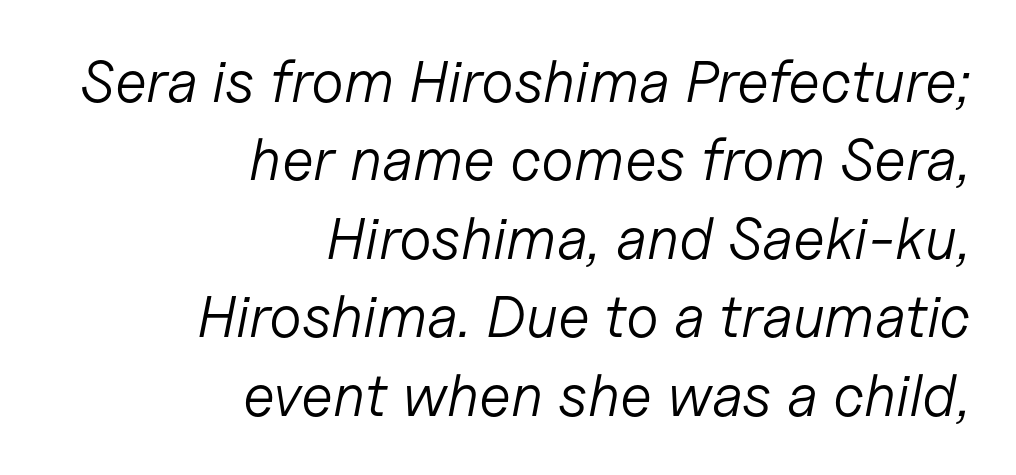
{"italic": "yes", "lean": "right", "slant_degrees": 11, "bold": "no", "weight": "light", "width": "normal", "stroke_contrast": "low", "x_height": "medium", "monospaced": "no", "underline": "no", "align": "right", "line_spacing": "normal", "line_spacing_ratio": 1.33, "letter_spacing": "normal", "letter_spacing_em": 0.0, "glyph_px": 59}
